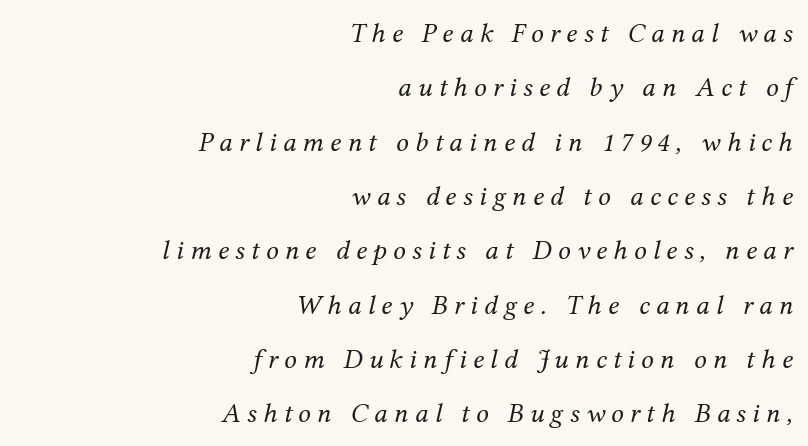
Q: Is the text bold? A: No.
Q: Is the text italic (slanted)? A: Yes, it leans right by about 12 degrees.
Q: Is the typeface a serif or a sans-serif typeface? A: Serif.
Q: Is the text underlined? A: No.
Q: How is the paragraph aligned? A: Right-aligned.
Q: Is the spacing between letters normal or unusually wide? A: Unusually wide.
Q: Is the spacing between lines tight, normal or loose? A: Loose.
Q: Width (condensed, normal, or wide)? A: Normal.
Q: Stroke contrast? A: Medium.
Q: x-height? A: Medium.
Q: Monospaced? A: No.
